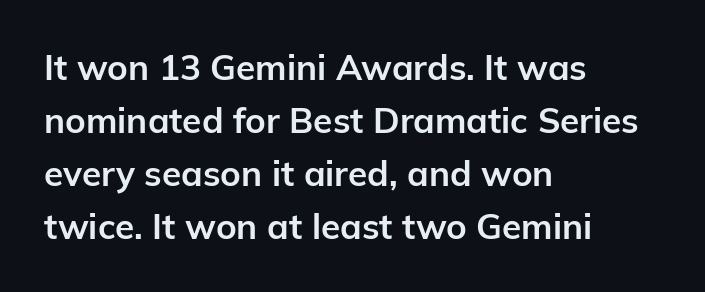
{"serif": "no", "italic": "no", "bold": "yes", "weight": "bold", "width": "normal", "stroke_contrast": "low", "x_height": "medium", "monospaced": "no", "underline": "no", "align": "left", "line_spacing": "normal", "line_spacing_ratio": 1.51, "letter_spacing": "normal", "letter_spacing_em": 0.0, "glyph_px": 35}
